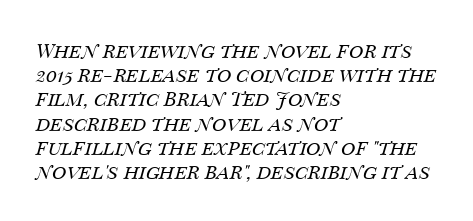
Q: Is the text bold? A: No.
Q: Is the text italic (slanted)? A: Yes, it leans right by about 14 degrees.
Q: Is the text underlined? A: No.
Q: How is the paragraph aligned? A: Left-aligned.
Q: Is the spacing between letters normal or unusually wide? A: Normal.
